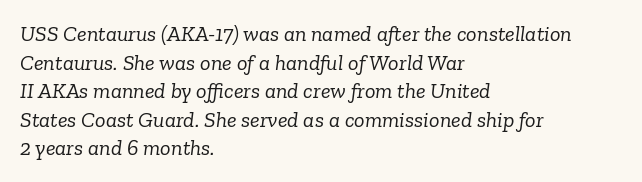
The image shows 22 px text type, italic (leaning right); set left-aligned, normal line spacing (1.3x), normal letter spacing, not underlined.
